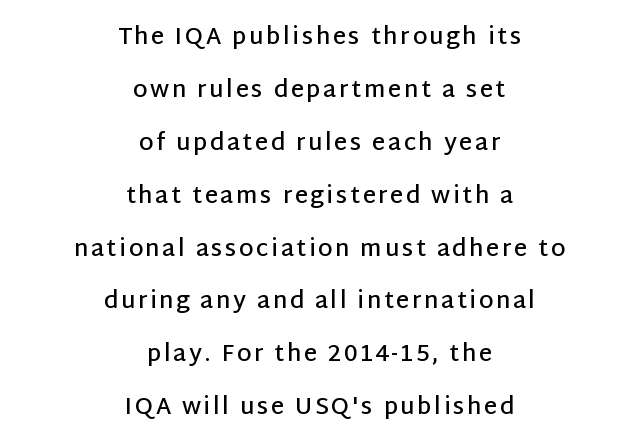
The image shows 23 px text type, upright; set centered, loose line spacing (2.3x), not underlined.
